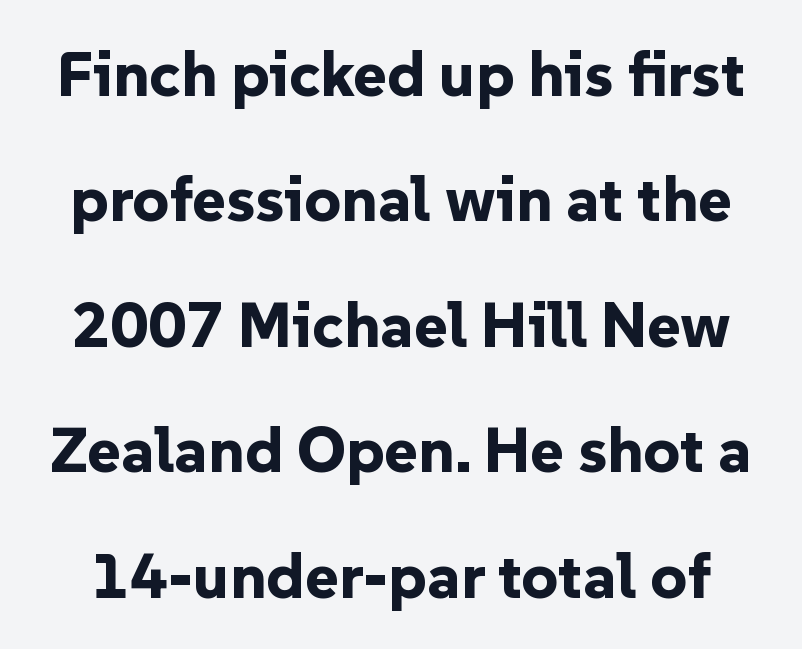
Q: Is the text bold? A: Yes.
Q: Is the text italic (slanted)? A: No, it is upright.
Q: Is the typeface a serif or a sans-serif typeface? A: Sans-serif.
Q: Is the text underlined? A: No.
Q: Is the spacing between letters normal or unusually wide? A: Normal.
Q: Is the spacing between lines tight, normal or loose? A: Loose.
Q: Width (condensed, normal, or wide)? A: Normal.
Q: Stroke contrast? A: Low.
Q: x-height? A: Medium.
Q: Monospaced? A: No.
